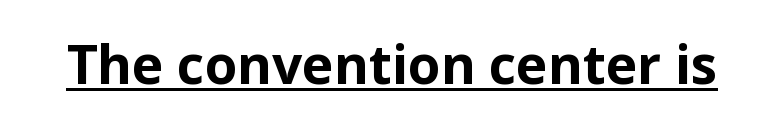
Does the type have serifs? No, each stem ends abruptly. The font is running at its bold setting. It's the straight-up-and-down kind of type. Character widths vary here, with narrow letters taking less room than wide ones. Has an underline been added? It has. This sample uses plain, unmodified letter spacing.
